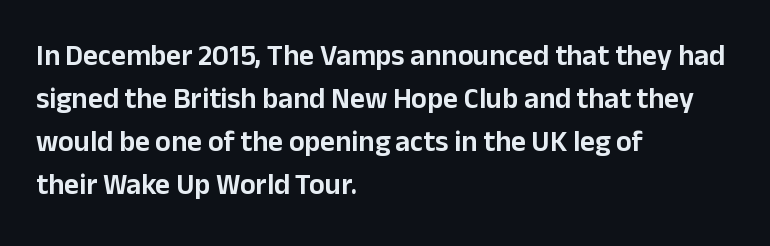
{"serif": "no", "italic": "no", "width": "normal", "stroke_contrast": "low", "x_height": "medium", "monospaced": "no", "underline": "no", "align": "left", "line_spacing": "normal", "line_spacing_ratio": 1.48, "letter_spacing": "normal", "letter_spacing_em": 0.0, "glyph_px": 29}
